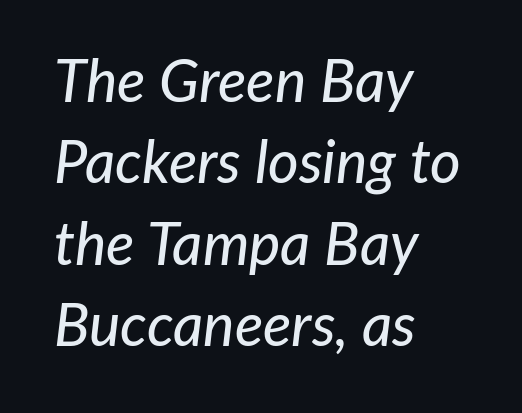
{"italic": "yes", "lean": "right", "slant_degrees": 7, "width": "normal", "stroke_contrast": "low", "x_height": "medium", "monospaced": "no", "underline": "no", "align": "left", "line_spacing": "normal", "line_spacing_ratio": 1.38, "letter_spacing": "normal", "letter_spacing_em": 0.0, "glyph_px": 59}
